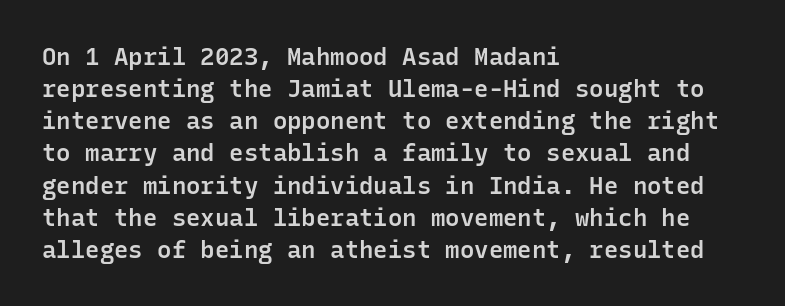
The string is rendered with underlining switched off. Stroke thickness is moderately raised; the sample reads as semibold. Tracking here is standard; glyphs follow each other at the usual distance. The block of text has a typical density, with ordinary space between rows.
